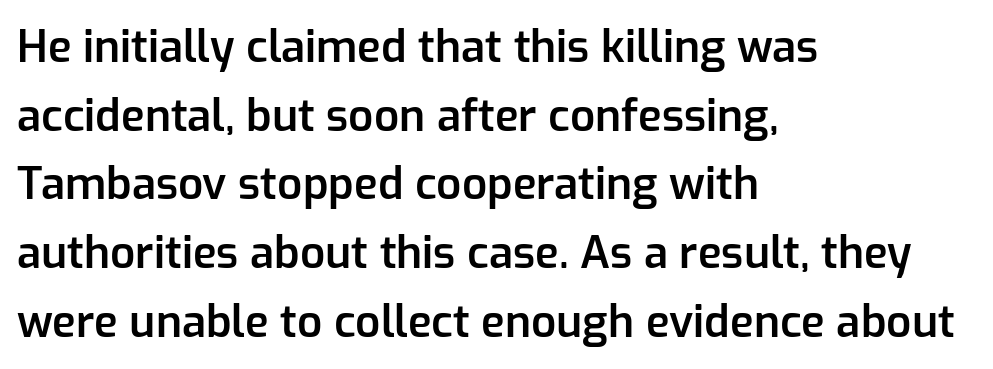
Semibold letterforms, between regular and bold. Reading down the column, the eye jumps a familiar distance to each next line. Letter spacing: default. Each letter's strokes conclude bluntly, with no projecting serifs. Varying glyph widths throughout — classic text-font behaviour.
